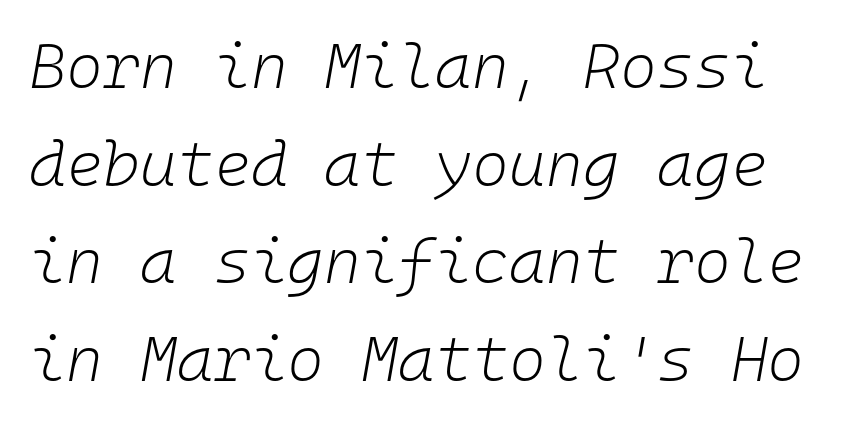
The image shows 63 px light type, italic (leaning right), monospaced; set normal line spacing (1.55x), normal letter spacing, not underlined; low stroke contrast and a medium x-height.
